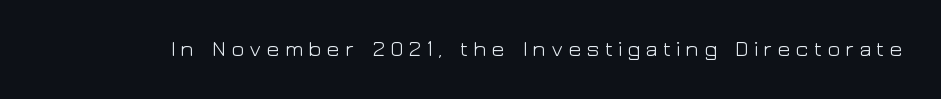
The image shows 22 px text type, upright; set unusually wide letter spacing (+0.21 em), not underlined.
